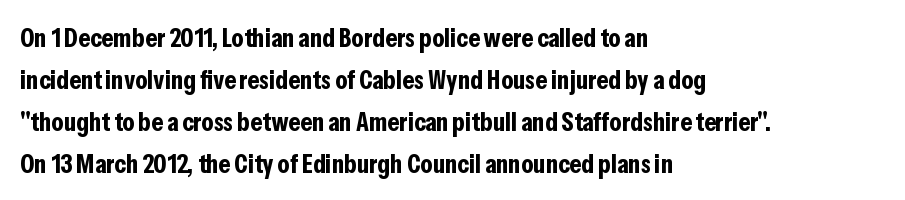
The image shows 27 px bold type, upright; set left-aligned, normal line spacing (1.55x), normal letter spacing, not underlined.
